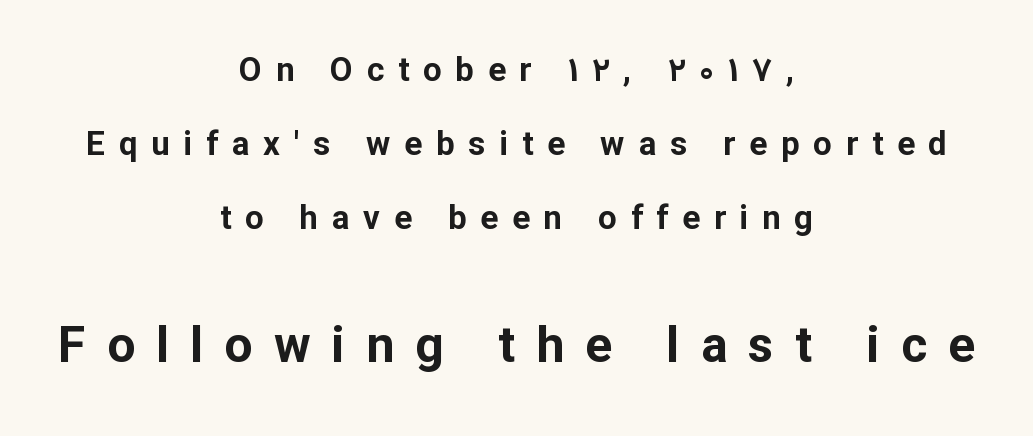
Q: Is the text bold? A: Yes.
Q: Is the text italic (slanted)? A: No, it is upright.
Q: Is the typeface a serif or a sans-serif typeface? A: Sans-serif.
Q: Is the text underlined? A: No.
Q: How is the paragraph aligned? A: Centered.
Q: Is the spacing between letters normal or unusually wide? A: Unusually wide.
Q: Is the spacing between lines tight, normal or loose? A: Loose.
Q: Which block of text is set in a larger size, the first (top) or the second (bottom)? A: The second (bottom) one.
Q: Width (condensed, normal, or wide)? A: Normal.
Q: Stroke contrast? A: Low.
Q: x-height? A: Medium.
Q: Monospaced? A: No.
